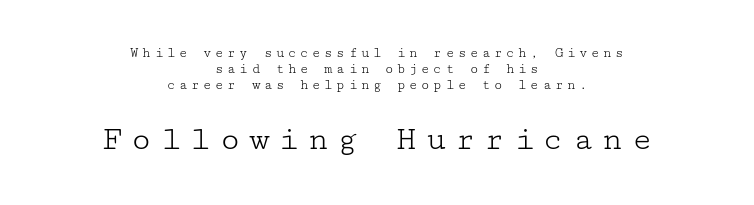
{"serif": "yes", "italic": "no", "bold": "no", "weight": "light", "width": "wide", "stroke_contrast": "low", "x_height": "medium", "underline": "no", "align": "center", "line_spacing": "tight", "line_spacing_ratio": 1.14, "letter_spacing": "wide", "letter_spacing_em": 0.26, "larger_block": "second", "size_ratio": 2.43, "glyph_px": 34}
